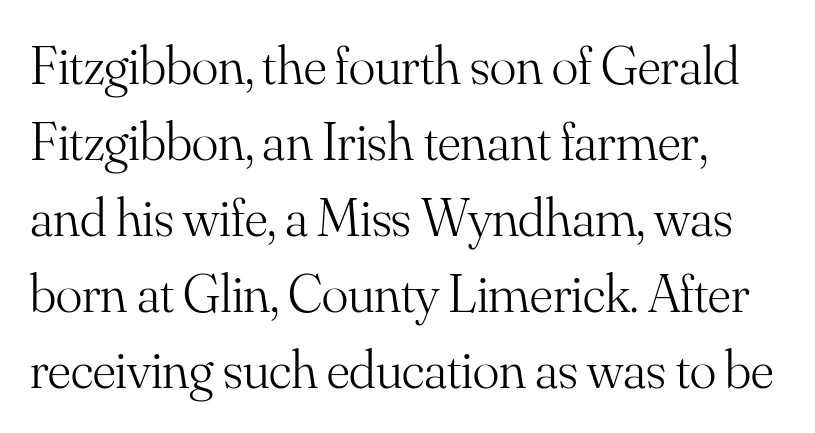
The image shows 55 px light serif type, upright; set left-aligned, normal line spacing (1.38x), normal letter spacing, not underlined; medium stroke contrast and a small x-height.
